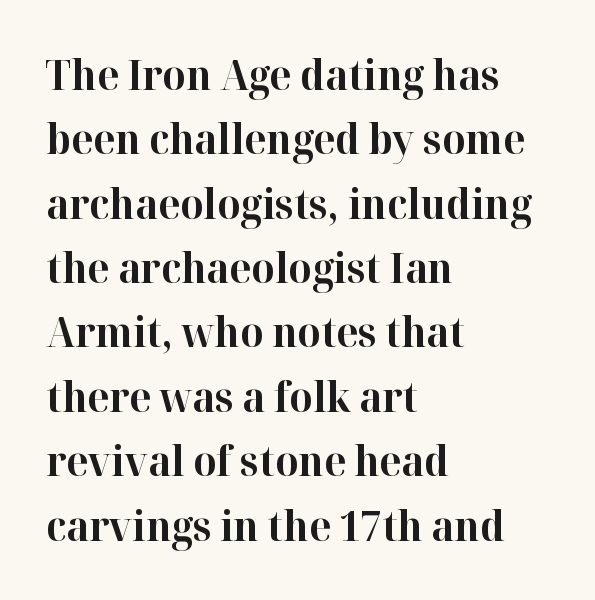
Q: Is the text bold? A: Yes.
Q: Is the text italic (slanted)? A: No, it is upright.
Q: Is the typeface a serif or a sans-serif typeface? A: Serif.
Q: Is the text underlined? A: No.
Q: How is the paragraph aligned? A: Left-aligned.
Q: Is the spacing between letters normal or unusually wide? A: Normal.
Q: Is the spacing between lines tight, normal or loose? A: Normal.
Q: Width (condensed, normal, or wide)? A: Normal.
Q: Stroke contrast? A: High.
Q: x-height? A: Medium.
Q: Monospaced? A: No.
